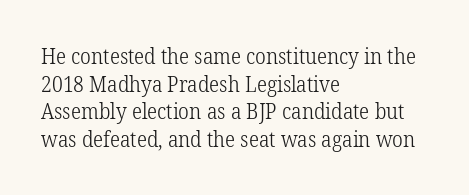
The image shows 21 px text type, upright; set left-aligned, normal line spacing (1.31x), normal letter spacing, not underlined.
